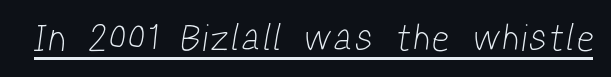
Q: Is the text bold? A: No.
Q: Is the typeface a serif or a sans-serif typeface? A: Sans-serif.
Q: Is the text underlined? A: Yes.
Q: Width (condensed, normal, or wide)? A: Condensed.
Q: Stroke contrast? A: Low.
Q: x-height? A: Medium.
Q: Monospaced? A: No.
